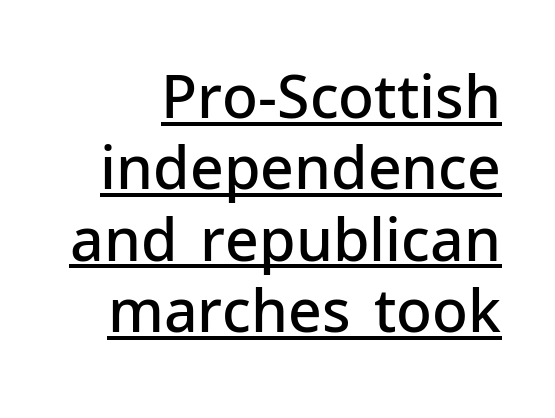
The image shows 59 px semibold sans-serif type, upright; set line spacing 1.21x, normal letter spacing, underlined; low stroke contrast and a medium x-height.
